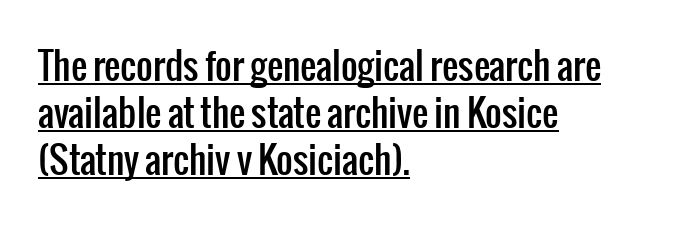
The image shows 36 px condensed sans-serif type, upright; set left-aligned, normal line spacing (1.31x), normal letter spacing, underlined; low stroke contrast and a medium x-height.
